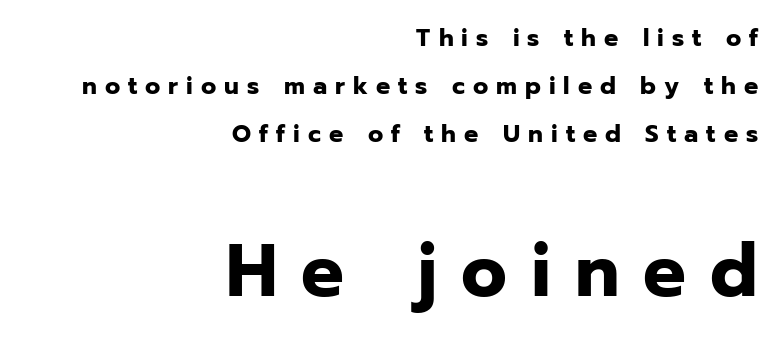
The image shows 75 px bold sans-serif type, upright; set right-aligned, loose line spacing (1.92x), unusually wide letter spacing (+0.32 em), not underlined; the second (bottom) block is 3.0x larger; low stroke contrast and a medium x-height.
